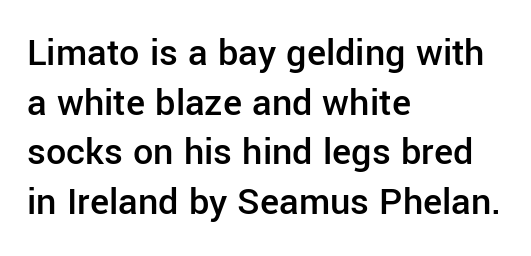
Q: Is the text bold? A: Semi-bold.
Q: Is the text italic (slanted)? A: No, it is upright.
Q: Is the typeface a serif or a sans-serif typeface? A: Sans-serif.
Q: Is the text underlined? A: No.
Q: How is the paragraph aligned? A: Left-aligned.
Q: Is the spacing between letters normal or unusually wide? A: Normal.
Q: Width (condensed, normal, or wide)? A: Normal.
Q: Stroke contrast? A: Low.
Q: x-height? A: Medium.
Q: Monospaced? A: No.
